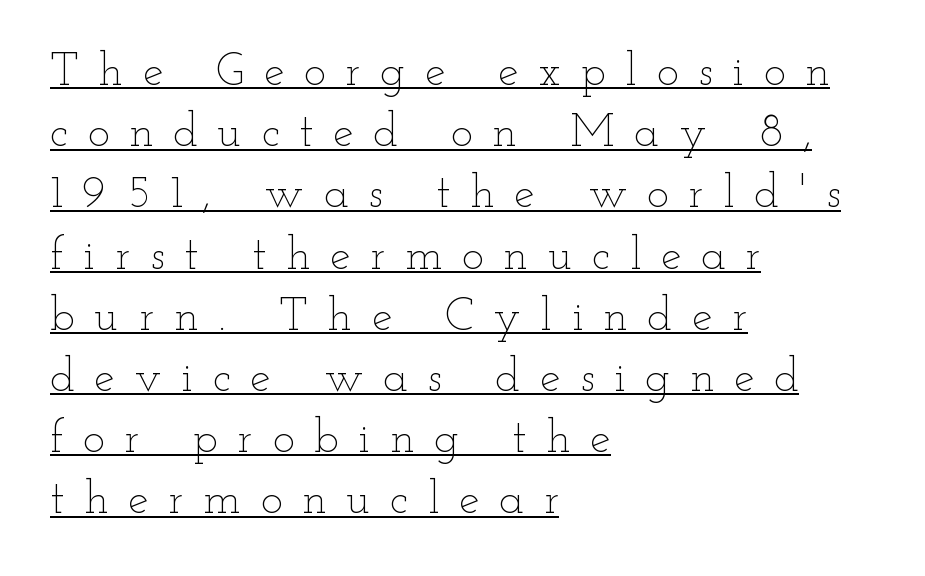
The image shows 46 px thin, wide type, upright; set left-aligned, normal line spacing (1.33x), unusually wide letter spacing (+0.43 em), underlined; low stroke contrast and a small x-height.
